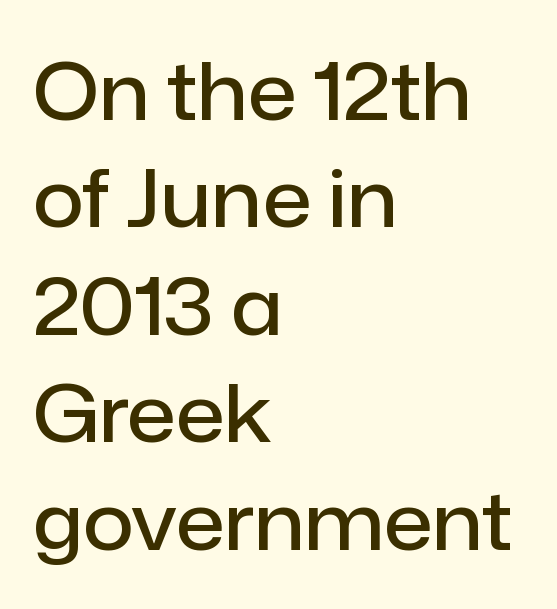
Character widths vary here, with narrow letters taking less room than wide ones. Check where the strokes stop: nothing finishes them off — pure sans. The letters stand straight up with perfectly vertical stems. Letter spacing: default. A clean baseline with only descenders dipping below it. The typesetter chose a ragged-right arrangement here.
